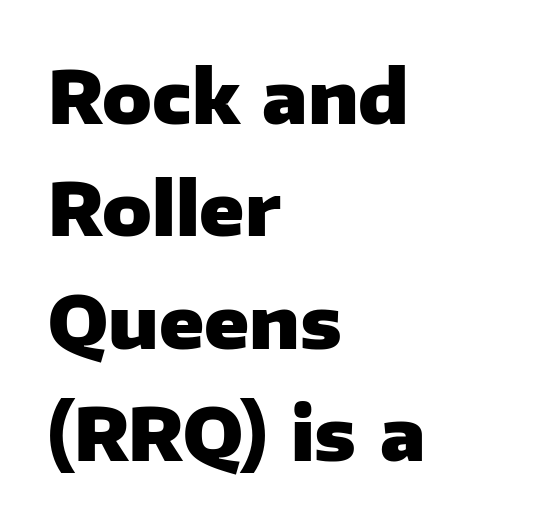
Q: Is the text bold? A: Yes.
Q: Is the text italic (slanted)? A: No, it is upright.
Q: Is the typeface a serif or a sans-serif typeface? A: Sans-serif.
Q: Is the text underlined? A: No.
Q: How is the paragraph aligned? A: Left-aligned.
Q: Is the spacing between letters normal or unusually wide? A: Normal.
Q: Is the spacing between lines tight, normal or loose? A: Normal.
Q: Width (condensed, normal, or wide)? A: Normal.
Q: Stroke contrast? A: Low.
Q: x-height? A: Medium.
Q: Monospaced? A: No.
